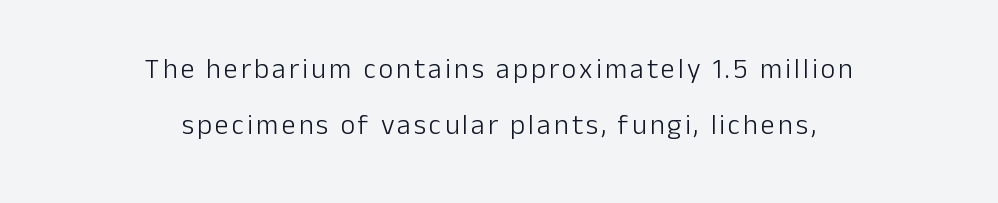
Each row of text sits above clean, open space. Which margin do the lines hug? Neither — every line sits in the middle. Is this a sans? Yes — the strokes have no serifs. The space between consecutive lines is lavish. Looks like regular typesetting: each glyph gets only the width it needs.
